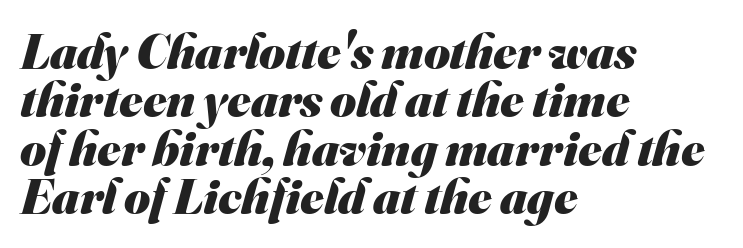
Q: Is the text bold? A: Yes.
Q: Is the typeface a serif or a sans-serif typeface? A: Sans-serif.
Q: Is the text underlined? A: No.
Q: How is the paragraph aligned? A: Left-aligned.
Q: Is the spacing between letters normal or unusually wide? A: Normal.
Q: Is the spacing between lines tight, normal or loose? A: Tight.
Q: Width (condensed, normal, or wide)? A: Normal.
Q: Stroke contrast? A: Medium.
Q: x-height? A: Small.
Q: Monospaced? A: No.
